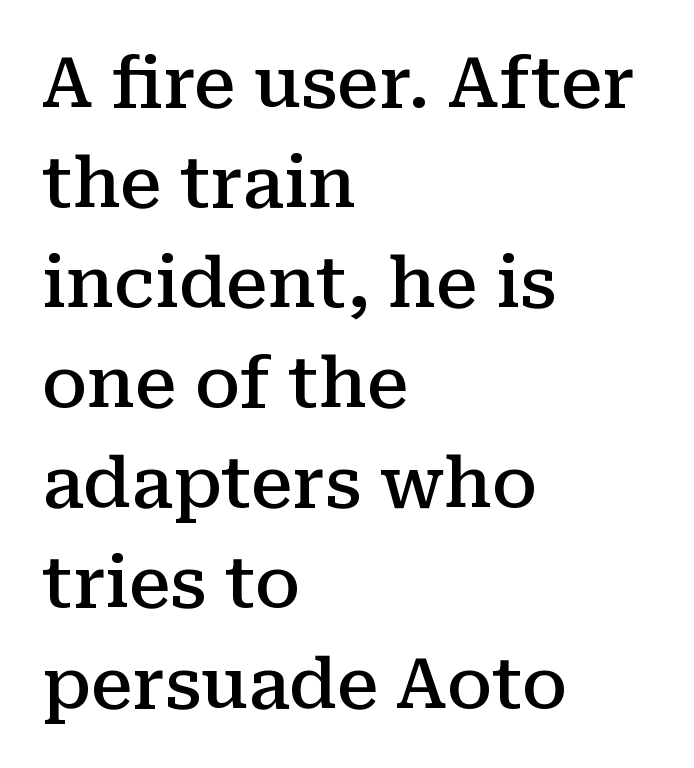
The image shows 70 px semibold serif type, upright; set left-aligned, normal line spacing (1.43x), normal letter spacing, not underlined; medium stroke contrast and a medium x-height.
